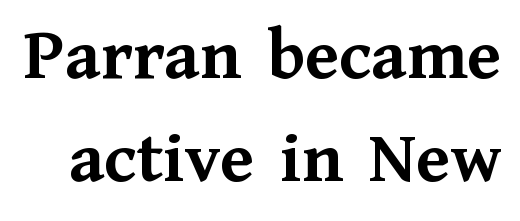
Q: Is the text bold? A: Yes.
Q: Is the text italic (slanted)? A: No, it is upright.
Q: Is the typeface a serif or a sans-serif typeface? A: Serif.
Q: Is the text underlined? A: No.
Q: Is the spacing between letters normal or unusually wide? A: Normal.
Q: Is the spacing between lines tight, normal or loose? A: Normal.
Q: Width (condensed, normal, or wide)? A: Normal.
Q: Stroke contrast? A: Medium.
Q: x-height? A: Medium.
Q: Monospaced? A: No.
